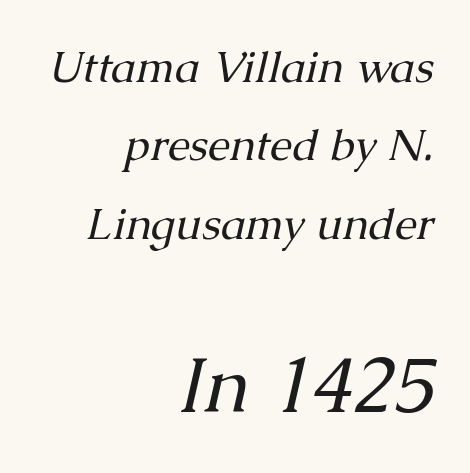
The rendering uses natural spacing where letterforms have individual widths. Glance below the letters and you will spot only blank space. Is the stroke heavy? The answer is a plain regular-or-lighter. Honestly, the letter spacing is just normal — you wouldn't notice it. Right-aligned paragraph, ragged on the left. Of the two passages, the one underneath uses the larger point size.
